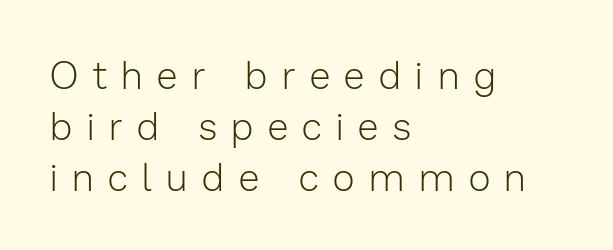
Q: Is the text bold? A: No.
Q: Is the text italic (slanted)? A: No, it is upright.
Q: Is the typeface a serif or a sans-serif typeface? A: Sans-serif.
Q: Is the text underlined? A: No.
Q: How is the paragraph aligned? A: Left-aligned.
Q: Is the spacing between letters normal or unusually wide? A: Unusually wide.
Q: Is the spacing between lines tight, normal or loose? A: Normal.
Q: Width (condensed, normal, or wide)? A: Normal.
Q: Stroke contrast? A: Low.
Q: x-height? A: Medium.
Q: Monospaced? A: No.
